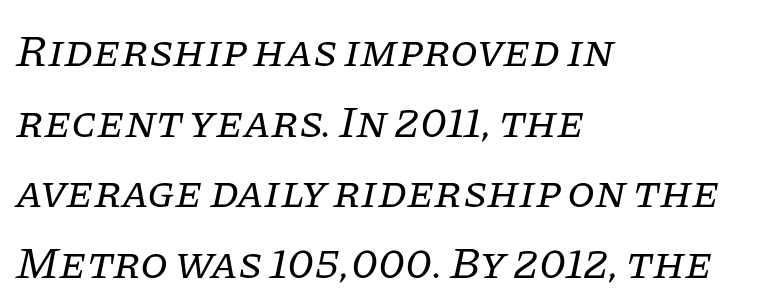
Q: Is the text bold? A: No.
Q: Is the text italic (slanted)? A: Yes, it leans right by about 11 degrees.
Q: Is the typeface a serif or a sans-serif typeface? A: Serif.
Q: Is the text underlined? A: No.
Q: How is the paragraph aligned? A: Left-aligned.
Q: Is the spacing between letters normal or unusually wide? A: Normal.
Q: Is the spacing between lines tight, normal or loose? A: Normal.
Q: Width (condensed, normal, or wide)? A: Normal.
Q: Stroke contrast? A: Low.
Q: x-height? A: Large.
Q: Monospaced? A: No.
